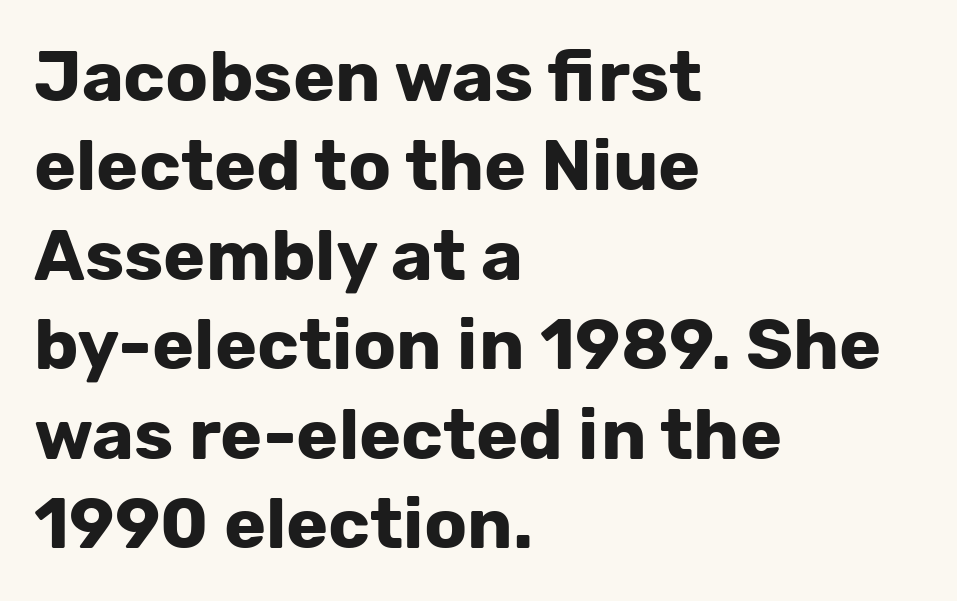
Q: Is the text bold? A: Yes.
Q: Is the text italic (slanted)? A: No, it is upright.
Q: Is the typeface a serif or a sans-serif typeface? A: Sans-serif.
Q: Is the text underlined? A: No.
Q: How is the paragraph aligned? A: Left-aligned.
Q: Is the spacing between letters normal or unusually wide? A: Normal.
Q: Is the spacing between lines tight, normal or loose? A: Normal.
Q: Width (condensed, normal, or wide)? A: Normal.
Q: Stroke contrast? A: Low.
Q: x-height? A: Medium.
Q: Monospaced? A: No.
